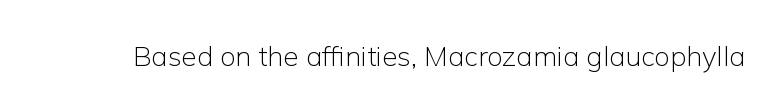
The image shows 28 px light sans-serif type, upright; set normal letter spacing, not underlined; low stroke contrast and a medium x-height.
